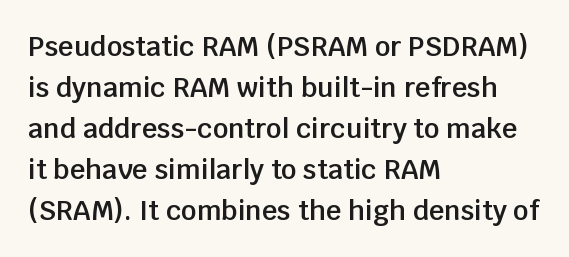
Does extra space separate the letters? No, they use regular spacing. Line spacing here is normal. Visually the block forms a straight wall on the left and a jagged coastline on the right. Unlike italic type, these characters show no tilt at all. The face used here is a semibold: visibly heavier than regular, lighter than bold. The foot of each line stays bare and open.
